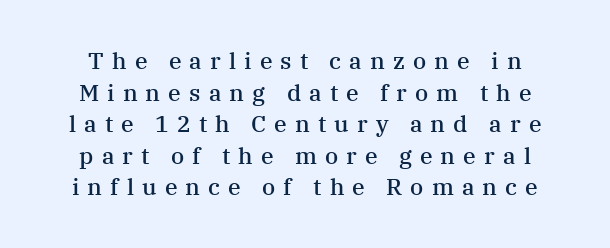
Students, note that the glyphs here are deliberately spaced far apart. The specimen omits any rule beneath the text block's lines. When letters stand straight like this, we call the style roman or upright. These words are printed semibold, heavier than regular yet not bold.
